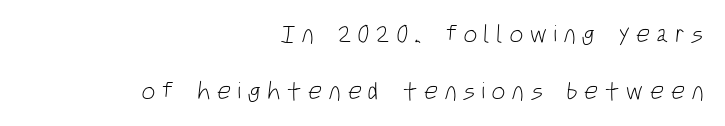
Decoration check: the copy has no underline. The weight tops out at a normal text grade. The rendering anchors every line to the right-hand side. A typesetter would call this heavily tracked-out type. The space between consecutive lines is lavish.
